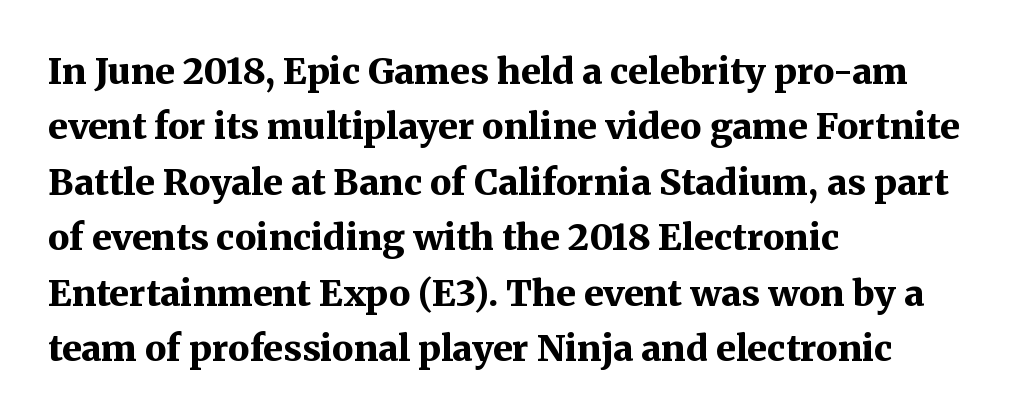
Q: Is the text bold? A: Yes.
Q: Is the text italic (slanted)? A: No, it is upright.
Q: Is the typeface a serif or a sans-serif typeface? A: Serif.
Q: Is the text underlined? A: No.
Q: How is the paragraph aligned? A: Left-aligned.
Q: Is the spacing between letters normal or unusually wide? A: Normal.
Q: Is the spacing between lines tight, normal or loose? A: Normal.
Q: Width (condensed, normal, or wide)? A: Normal.
Q: Stroke contrast? A: Medium.
Q: x-height? A: Medium.
Q: Monospaced? A: No.
